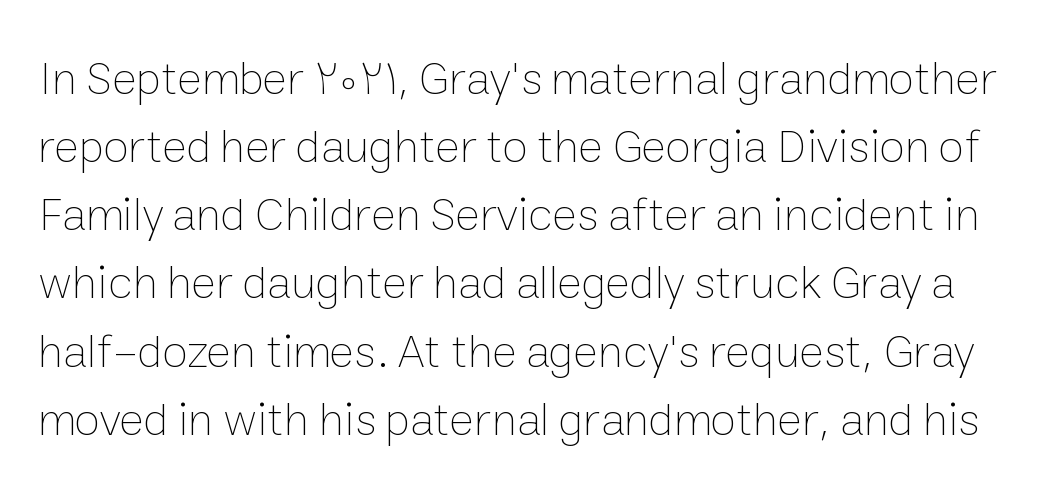
The image shows 47 px thin type, upright; set normal line spacing (1.45x), normal letter spacing, not underlined; low stroke contrast and a medium x-height.
